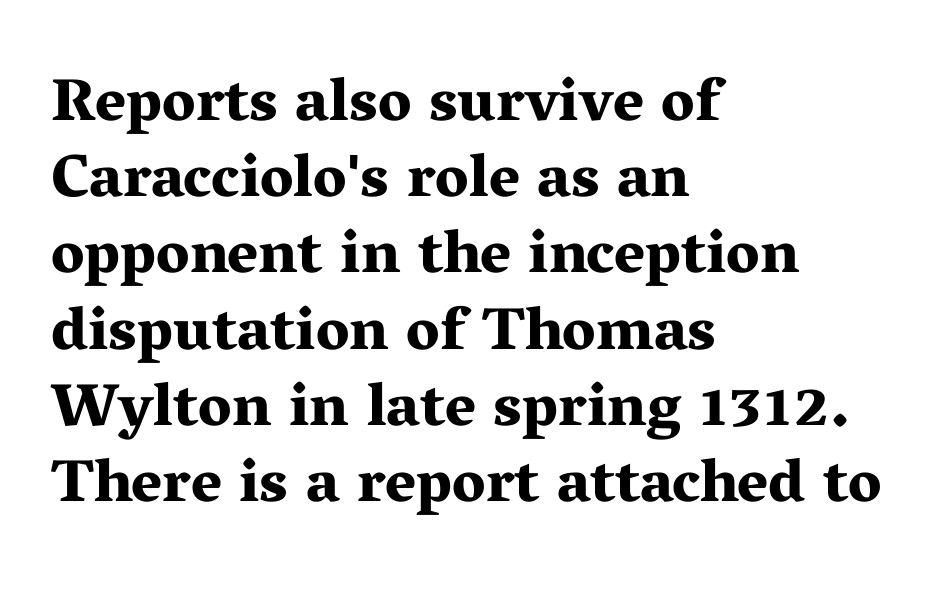
Q: Is the text bold? A: Yes.
Q: Is the text italic (slanted)? A: No, it is upright.
Q: Is the typeface a serif or a sans-serif typeface? A: Serif.
Q: Is the text underlined? A: No.
Q: How is the paragraph aligned? A: Left-aligned.
Q: Is the spacing between letters normal or unusually wide? A: Normal.
Q: Is the spacing between lines tight, normal or loose? A: Normal.
Q: Width (condensed, normal, or wide)? A: Wide.
Q: Stroke contrast? A: Medium.
Q: x-height? A: Medium.
Q: Monospaced? A: No.
